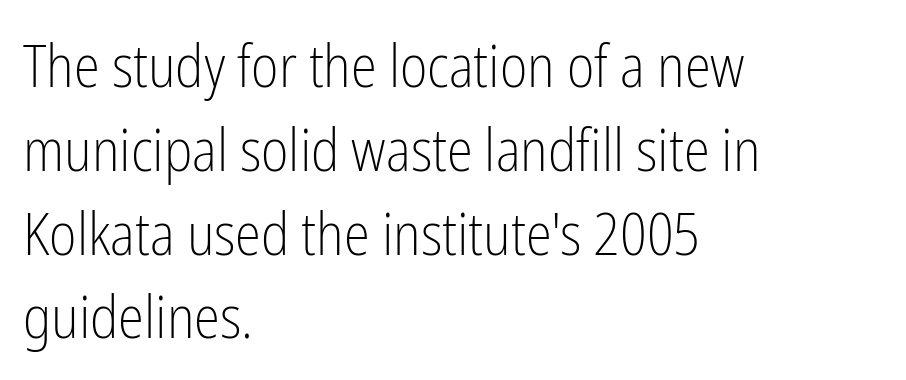
Serif or sans? Sans — the stroke terminals are bare. The letters advance in unequal steps, a hallmark of proportional type. Quick note: not italic, upright. Is there much room between lines? A standard amount, neither cramped nor airy.
